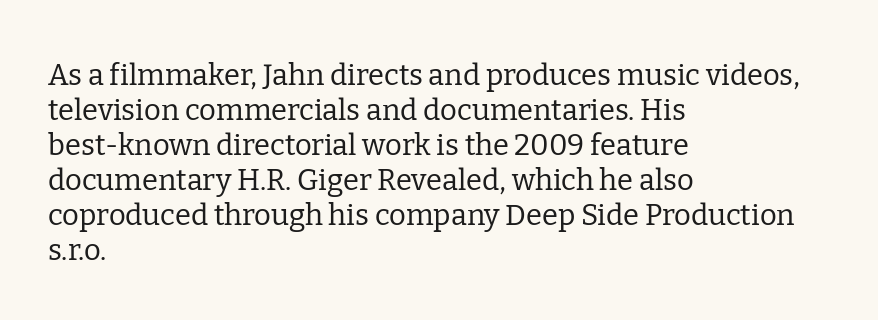
These lines are rendered in a variable-pitch font. Compared with a typical body face, this is equally light or lighter still. This rendering features lettering with no underline. The paragraph shown leans on its left margin. Upright lettering throughout.
